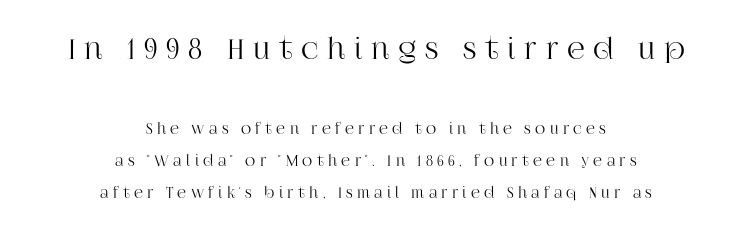
{"serif": "yes", "italic": "no", "width": "normal", "stroke_contrast": "high", "x_height": "large", "monospaced": "no", "underline": "no", "align": "center", "line_spacing": "loose", "line_spacing_ratio": 2.28, "letter_spacing": "wide", "letter_spacing_em": 0.31, "larger_block": "first", "size_ratio": 2.0, "glyph_px": 28}
